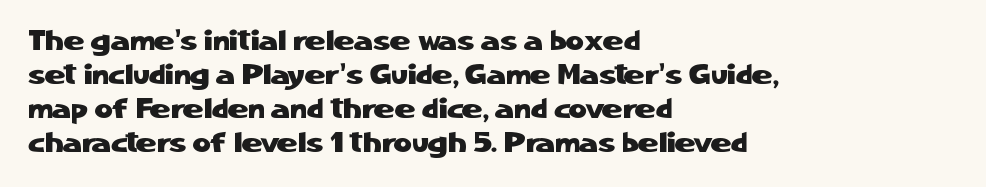
{"serif": "no", "italic": "no", "width": "normal", "stroke_contrast": "low", "x_height": "medium", "monospaced": "no", "underline": "no", "align": "left", "line_spacing_ratio": 1.21, "letter_spacing": "normal", "letter_spacing_em": 0.0, "glyph_px": 28}
